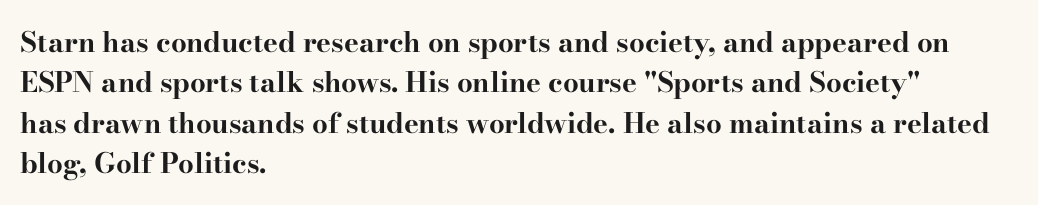
{"serif": "yes", "italic": "no", "bold": "yes", "weight": "bold", "width": "wide", "stroke_contrast": "high", "x_height": "small", "monospaced": "no", "underline": "no", "align": "left", "line_spacing": "normal", "line_spacing_ratio": 1.44, "letter_spacing": "normal", "letter_spacing_em": 0.0, "glyph_px": 28}
